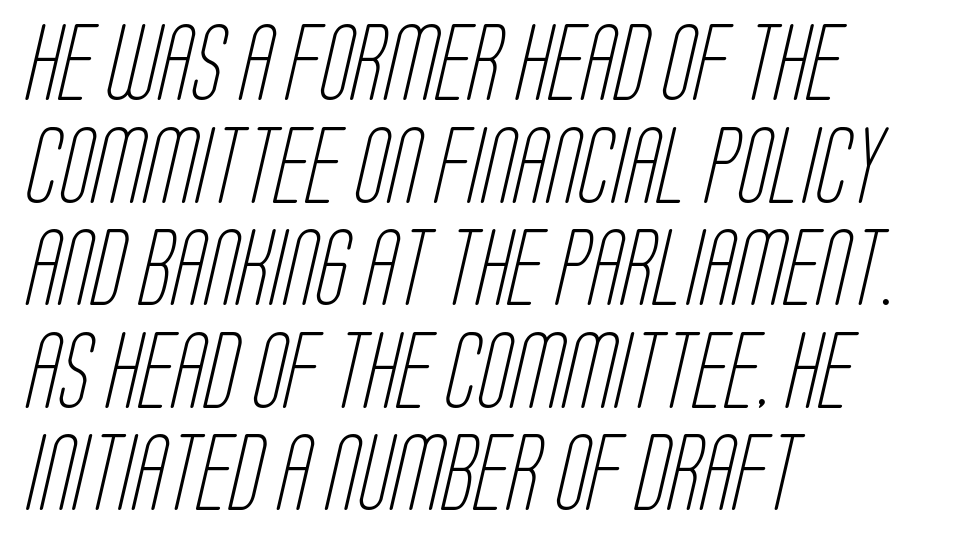
Q: Is the text bold? A: No.
Q: Is the typeface a serif or a sans-serif typeface? A: Sans-serif.
Q: Is the text underlined? A: No.
Q: How is the paragraph aligned? A: Left-aligned.
Q: Is the spacing between letters normal or unusually wide? A: Normal.
Q: Is the spacing between lines tight, normal or loose? A: Normal.
Q: Width (condensed, normal, or wide)? A: Condensed.
Q: Stroke contrast? A: Low.
Q: x-height? A: Large.
Q: Monospaced? A: No.
